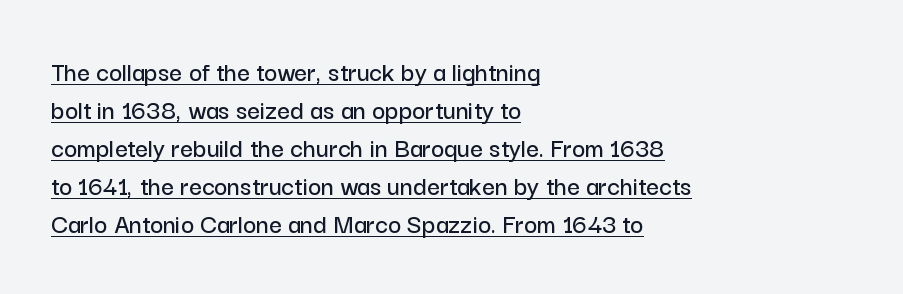
The image shows 28 px sans-serif type, upright; set left-aligned, normal line spacing (1.36x), normal letter spacing, underlined; low stroke contrast and a medium x-height.
